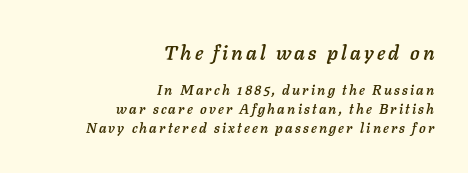
{"italic": "yes", "lean": "right", "slant_degrees": 11, "underline": "no", "align": "right", "line_spacing": "normal", "line_spacing_ratio": 1.36, "larger_block": "first", "size_ratio": 1.43, "glyph_px": 20}
